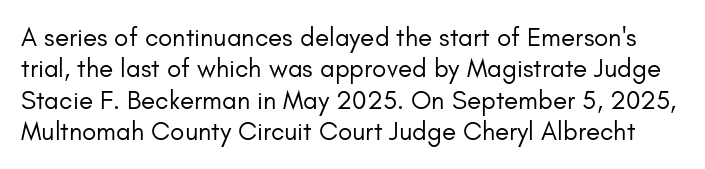
Q: Is the text bold? A: No.
Q: Is the text italic (slanted)? A: No, it is upright.
Q: Is the text underlined? A: No.
Q: Is the spacing between letters normal or unusually wide? A: Normal.
